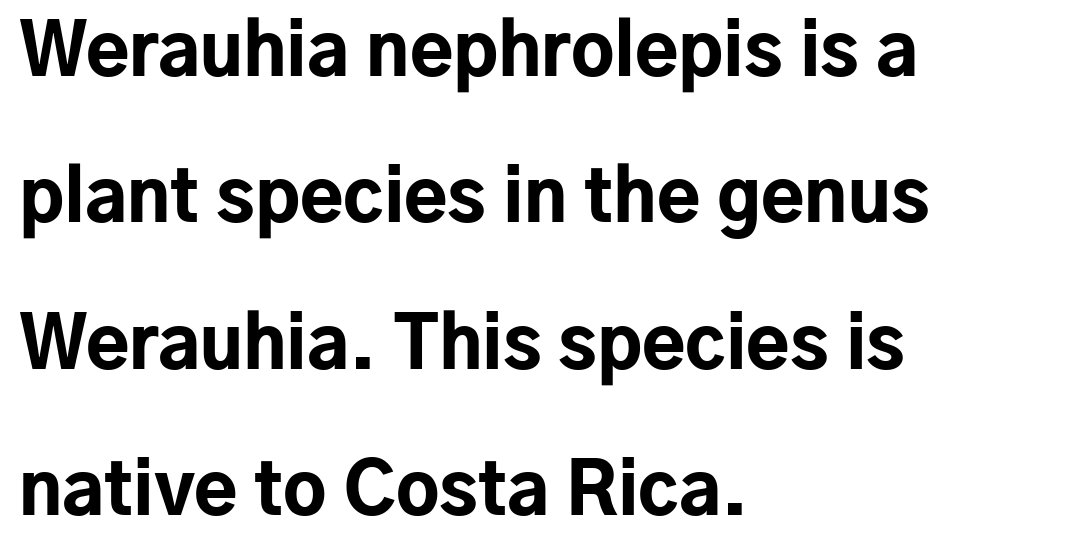
Q: Is the text bold? A: Yes.
Q: Is the text italic (slanted)? A: No, it is upright.
Q: Is the typeface a serif or a sans-serif typeface? A: Sans-serif.
Q: Is the text underlined? A: No.
Q: How is the paragraph aligned? A: Left-aligned.
Q: Is the spacing between letters normal or unusually wide? A: Normal.
Q: Is the spacing between lines tight, normal or loose? A: Loose.
Q: Width (condensed, normal, or wide)? A: Normal.
Q: Stroke contrast? A: Low.
Q: x-height? A: Medium.
Q: Monospaced? A: No.
